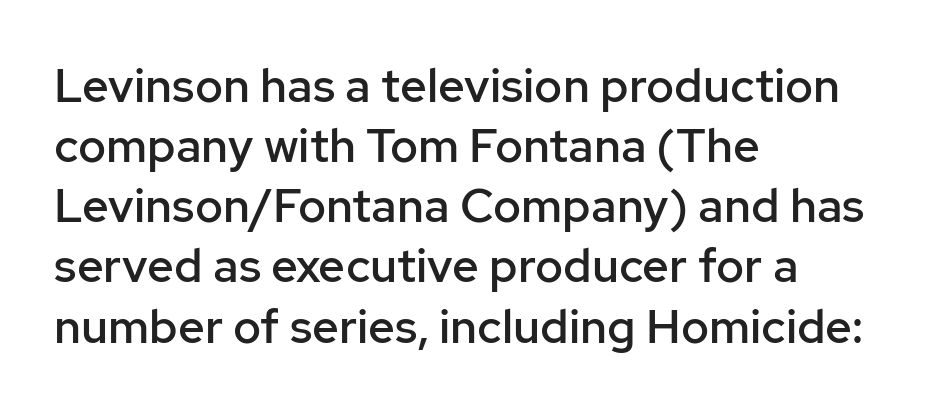
This rendering leaves character spacing at its baseline value. Regarding serifs, this sample does without them. The font is running at a semibold setting, under full bold. Upright lettering throughout. Do the characters align in a grid? No, the font is proportional. Bare-footed words on every line.
